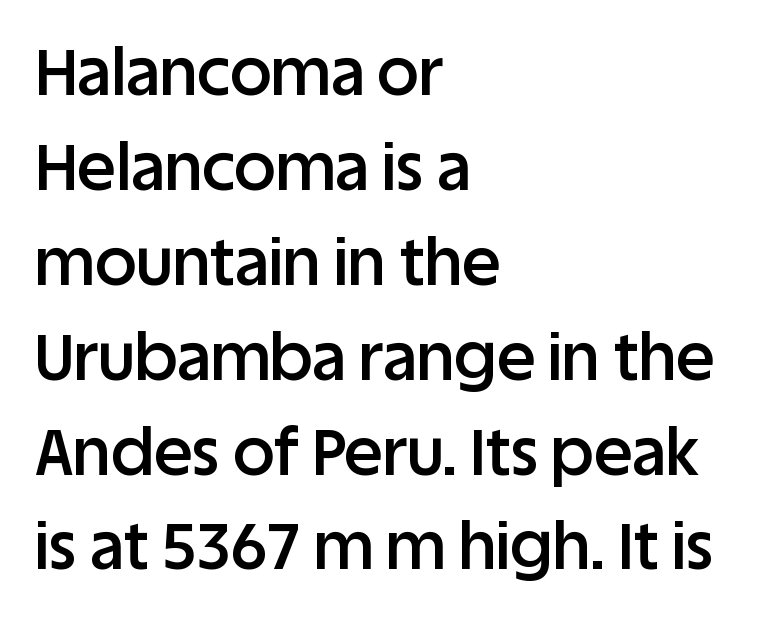
Q: Is the text bold? A: Semi-bold.
Q: Is the text italic (slanted)? A: No, it is upright.
Q: Is the typeface a serif or a sans-serif typeface? A: Sans-serif.
Q: Is the text underlined? A: No.
Q: How is the paragraph aligned? A: Left-aligned.
Q: Is the spacing between letters normal or unusually wide? A: Normal.
Q: Is the spacing between lines tight, normal or loose? A: Normal.
Q: Width (condensed, normal, or wide)? A: Normal.
Q: Stroke contrast? A: Low.
Q: x-height? A: Large.
Q: Monospaced? A: No.
